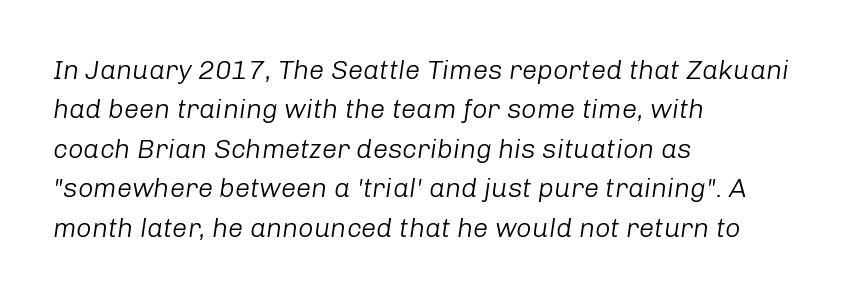
Slant detected: the letters are inclined. The rag falls on the right side of this text block. No chunkiness to these letters — they're not bold. Clear beneath every line of the passage. The line texture is even and compact thanks to regular tracking. Vertical spacing — default.
